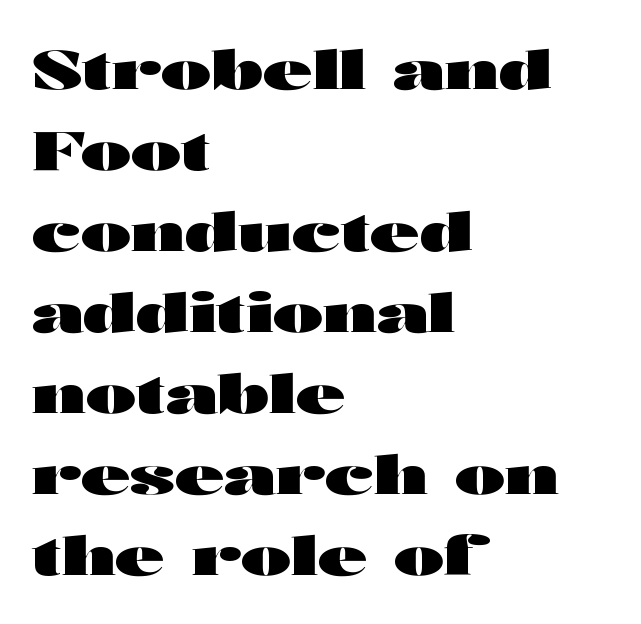
Where is the straight margin? On the left. A dark, heavy texture on the line: the type is bold. The letters stand upright; this is a roman face. A typesetter would call this proportional, since set widths differ per character.
